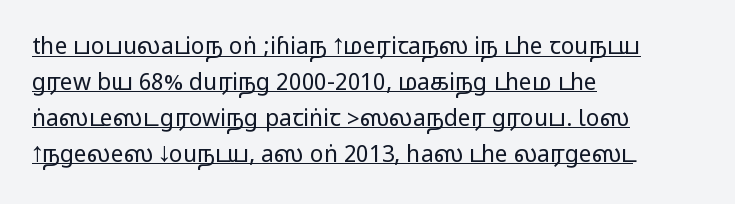
Quick note: not italic, upright. Like a heading marked for emphasis, these lines bear an underscore. Nothing unusual about the tracking: characters are spaced as the font intends. Notice how descenders clear the ascenders below comfortably — that's standard leading.
